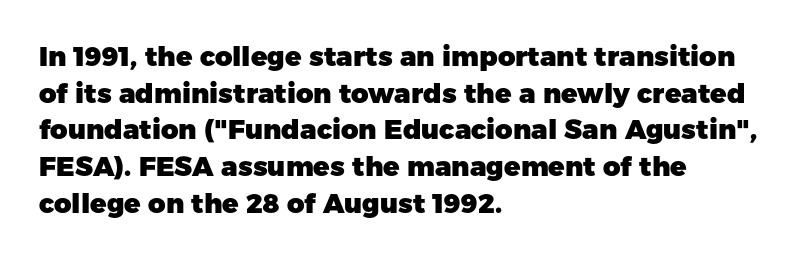
{"italic": "no", "bold": "yes", "underline": "no", "align": "left", "line_spacing": "normal", "line_spacing_ratio": 1.36, "letter_spacing": "normal", "letter_spacing_em": 0.0, "glyph_px": 27}
